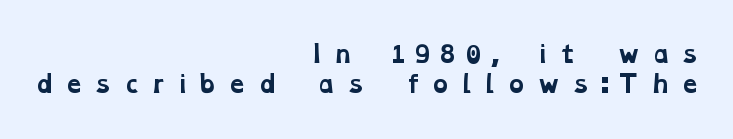
A clean baseline with only descenders dipping below it. Right-aligned paragraph, ragged on the left. Caption: expanded tracking, letters set apart. Vertically, the passage feels balanced, rows spaced as you'd expect. The rendering uses a bold face; every stroke is thick and dark.
